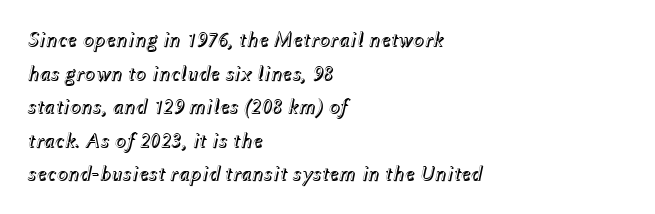
Q: Is the text italic (slanted)? A: Yes, it leans right by about 12 degrees.
Q: Is the text underlined? A: No.
Q: How is the paragraph aligned? A: Left-aligned.
Q: Is the spacing between letters normal or unusually wide? A: Normal.
Q: Is the spacing between lines tight, normal or loose? A: Normal.
